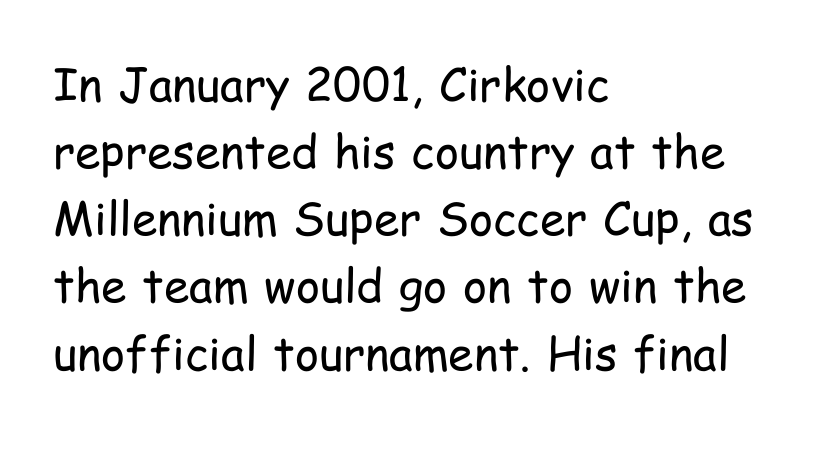
Weight: regular or lighter. The tracking reads as untouched default to a designer's eye. Quick note: underline off. You can tell from the bare stems that sans-serif type was used. A typesetter would call this proportional, since set widths differ per character.
